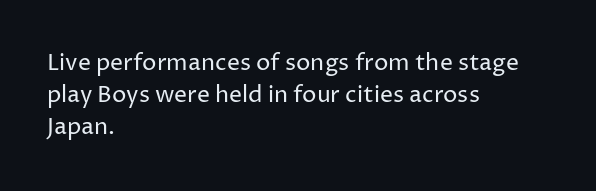
Regarding leading, the lines here are spaced in the standard way. The setting favours the left margin, as ordinary paragraphs usually do. The typeface has the unassuming heft of standard copy or less. The tracking reads as untouched default to a designer's eye. Type without underlining. Vertical strokes here are truly vertical.
